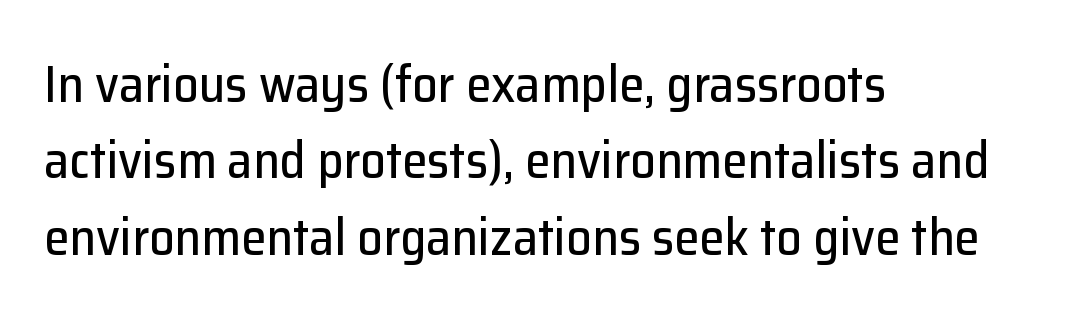
Q: Is the text italic (slanted)? A: No, it is upright.
Q: Is the typeface a serif or a sans-serif typeface? A: Sans-serif.
Q: Is the text underlined? A: No.
Q: How is the paragraph aligned? A: Left-aligned.
Q: Is the spacing between letters normal or unusually wide? A: Normal.
Q: Is the spacing between lines tight, normal or loose? A: Normal.
Q: Width (condensed, normal, or wide)? A: Normal.
Q: Stroke contrast? A: Low.
Q: x-height? A: Medium.
Q: Monospaced? A: No.
